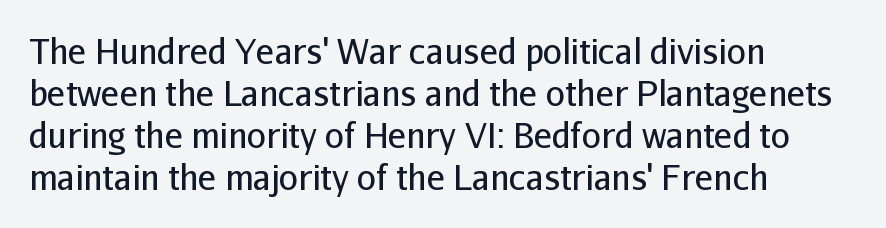
The image shows 34 px regular-weight sans-serif type, upright; set left-aligned, line spacing 1.24x, normal letter spacing, not underlined; low stroke contrast and a medium x-height.
